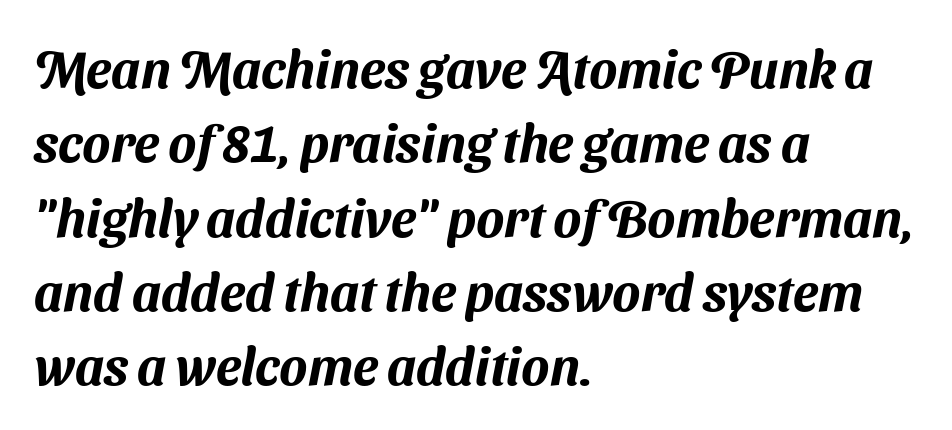
Left-aligned paragraph, ragged on the right. Letterform terminals end flat and unadorned throughout the passage. Character widths vary here, with narrow letters taking less room than wide ones. Evenly set lines give the paragraph a standard silhouette. Observe the ordinary spacing: letters are neighbours, not strangers.
